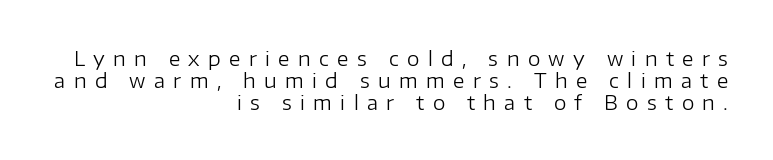
A typesetter would call this leading minimal, almost set solid. Caption: expanded tracking, letters set apart. Unlike italic type, these characters show no tilt at all. Think standard paragraph weight, or any step lighter than that.
